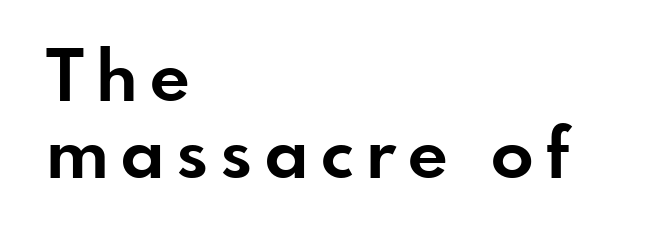
Q: Is the text bold? A: Yes.
Q: Is the text italic (slanted)? A: No, it is upright.
Q: Is the typeface a serif or a sans-serif typeface? A: Sans-serif.
Q: Is the text underlined? A: No.
Q: How is the paragraph aligned? A: Left-aligned.
Q: Is the spacing between lines tight, normal or loose? A: Tight.
Q: Width (condensed, normal, or wide)? A: Normal.
Q: Stroke contrast? A: Low.
Q: x-height? A: Small.
Q: Monospaced? A: No.
